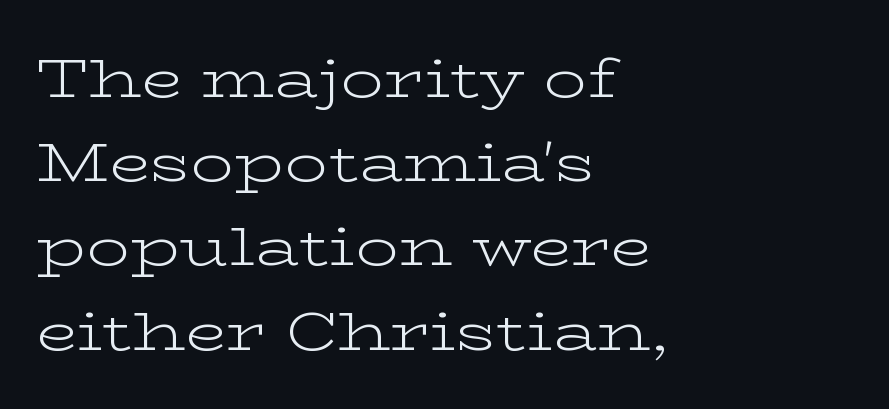
Q: Is the text bold? A: No.
Q: Is the text italic (slanted)? A: No, it is upright.
Q: Is the typeface a serif or a sans-serif typeface? A: Serif.
Q: Is the text underlined? A: No.
Q: How is the paragraph aligned? A: Left-aligned.
Q: Is the spacing between letters normal or unusually wide? A: Normal.
Q: Is the spacing between lines tight, normal or loose? A: Normal.
Q: Width (condensed, normal, or wide)? A: Wide.
Q: Stroke contrast? A: Low.
Q: x-height? A: Medium.
Q: Monospaced? A: No.
